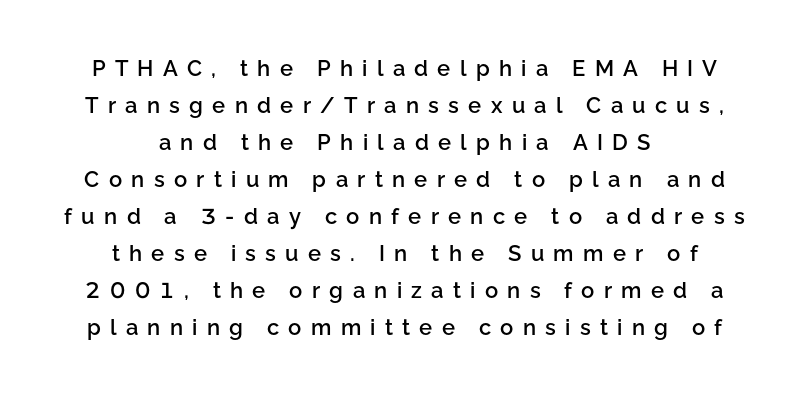
Q: Is the text bold? A: Semi-bold.
Q: Is the text italic (slanted)? A: No, it is upright.
Q: Is the text underlined? A: No.
Q: How is the paragraph aligned? A: Centered.
Q: Is the spacing between letters normal or unusually wide? A: Unusually wide.
Q: Is the spacing between lines tight, normal or loose? A: Normal.
